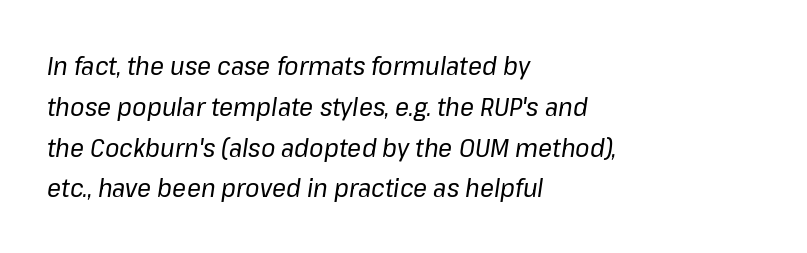
The image shows 26 px text type, italic (leaning right); set left-aligned, normal line spacing (1.57x), normal letter spacing, not underlined.
